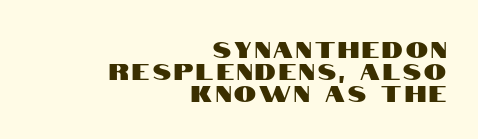
Tall strokes in this sample are plumb rather than angled. Horizontally, the lines are justified to the trailing edge only. Closely set lines give the paragraph a compact silhouette. A clean baseline with only descenders dipping below it.
